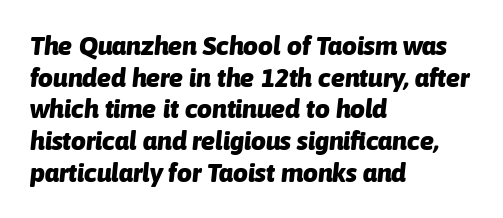
The lettering tilts uniformly, giving the passage an italic look. Nothing unusual about the tracking: characters are spaced as the font intends. This rendering features lettering with no underline. Compared with an ordinary text face, these strokes are far heavier — a full bold.
